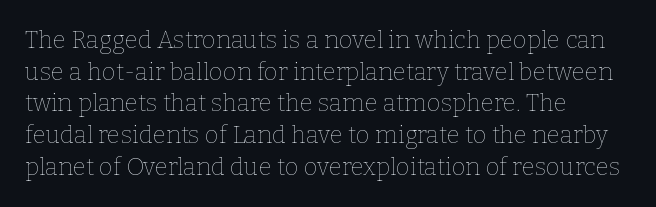
Leftover space on each line is placed entirely after the last word. The typesetting does not lean heavy: it is not bold. Honestly, the letter spacing is just normal — you wouldn't notice it. Underline: absent. If you drew a line through each stem, it would be perfectly vertical.
